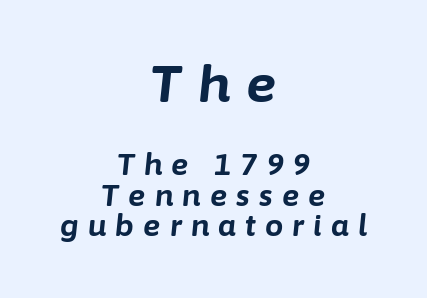
{"italic": "yes", "lean": "right", "slant_degrees": 6, "bold": "yes", "weight": "bold", "width": "normal", "stroke_contrast": "low", "x_height": "medium", "monospaced": "no", "underline": "no", "align": "center", "line_spacing": "tight", "line_spacing_ratio": 1.05, "letter_spacing": "wide", "letter_spacing_em": 0.32, "larger_block": "first", "size_ratio": 1.76, "glyph_px": 51}
